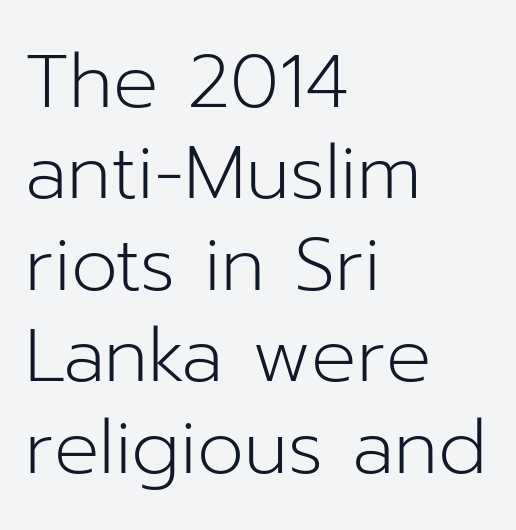
The image shows 75 px light sans-serif type, upright; set left-aligned, line spacing 1.22x, normal letter spacing, not underlined; low stroke contrast and a medium x-height.
